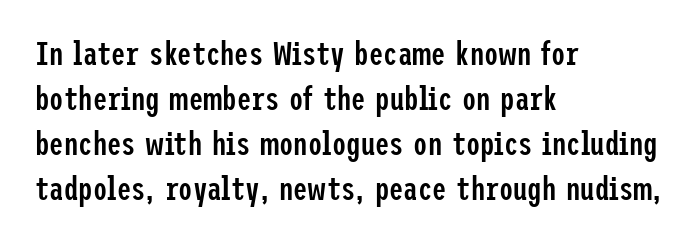
Q: Is the text bold? A: Semi-bold.
Q: Is the text italic (slanted)? A: No, it is upright.
Q: Is the typeface a serif or a sans-serif typeface? A: Sans-serif.
Q: Is the text underlined? A: No.
Q: How is the paragraph aligned? A: Left-aligned.
Q: Is the spacing between letters normal or unusually wide? A: Normal.
Q: Is the spacing between lines tight, normal or loose? A: Normal.
Q: Width (condensed, normal, or wide)? A: Condensed.
Q: Stroke contrast? A: Low.
Q: x-height? A: Medium.
